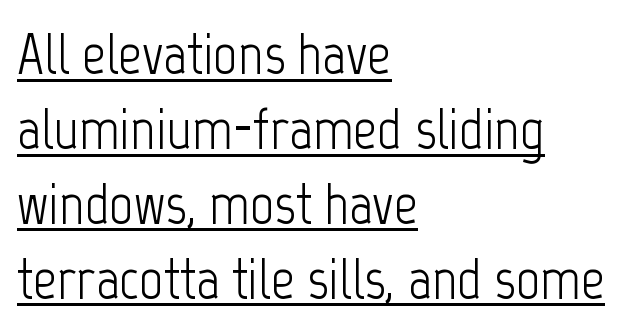
The image shows 59 px light, condensed sans-serif type, upright; set left-aligned, normal line spacing (1.27x), normal letter spacing, underlined; low stroke contrast and a medium x-height.
